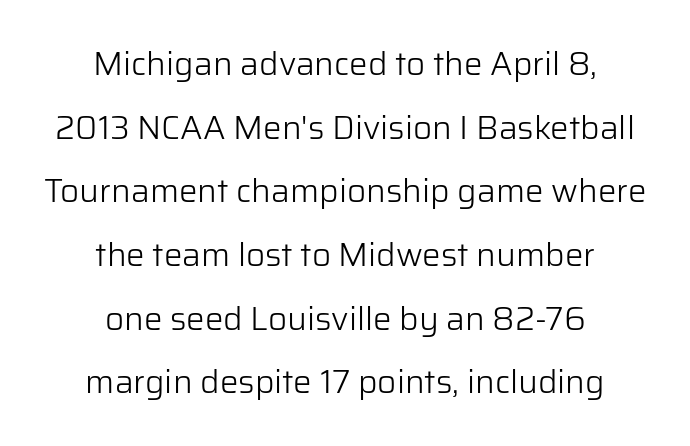
Q: Is the text bold? A: No.
Q: Is the text italic (slanted)? A: No, it is upright.
Q: Is the typeface a serif or a sans-serif typeface? A: Sans-serif.
Q: Is the text underlined? A: No.
Q: How is the paragraph aligned? A: Centered.
Q: Is the spacing between letters normal or unusually wide? A: Normal.
Q: Is the spacing between lines tight, normal or loose? A: Loose.
Q: Width (condensed, normal, or wide)? A: Normal.
Q: Stroke contrast? A: Low.
Q: x-height? A: Medium.
Q: Monospaced? A: No.
